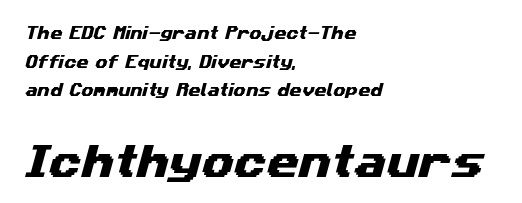
The image shows 37 px wide sans-serif type; set left-aligned, loose line spacing (2.04x), normal letter spacing, not underlined; the second (bottom) block is 2.64x larger; medium stroke contrast and a medium x-height.
